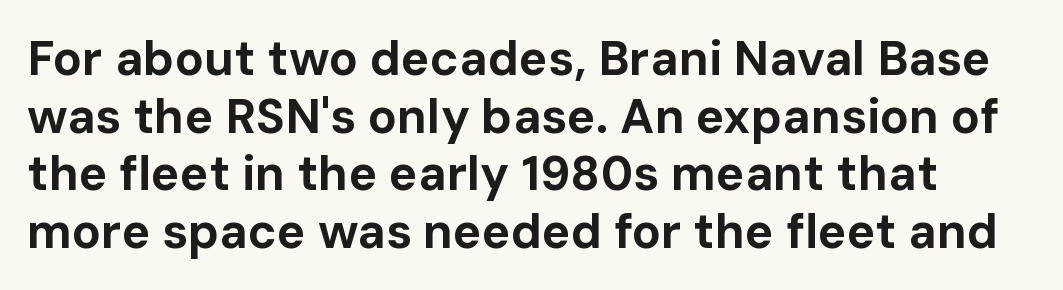
The gaps between neighbouring characters are ordinary and unremarkable. Looks like regular typesetting: each glyph gets only the width it needs. The face used here has the dense, thick strokes of a bold. Posture: straight, roman, zero tilt. Serifs: no, the terminals of the letterforms are clean.
